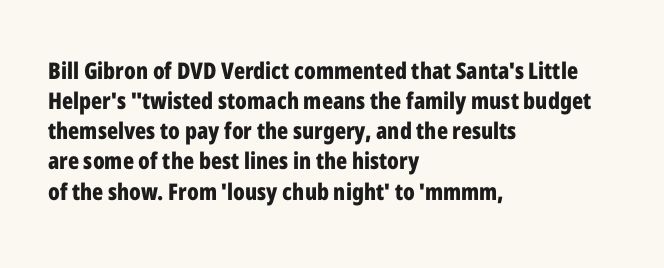
Does extra space separate the letters? No, they use regular spacing. The passage is arranged the way most books set body copy — flush left. Successive baselines arrive at the customary interval. Posture: upright roman. Is the type bold? Yes — the strokes are clearly thick and heavy.
